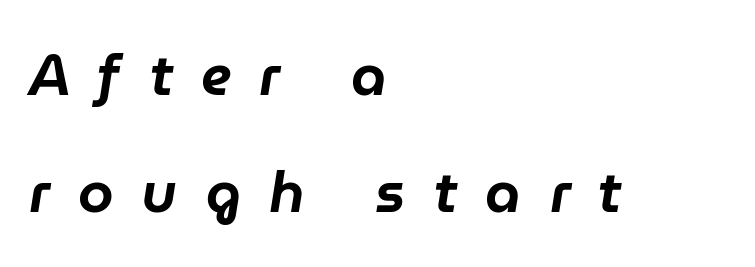
Lines of text with bare space underneath. Widely set lines give the paragraph a tall, airy silhouette. The axis of the letterforms is tilted away from vertical. The face used here is proportionally spaced, like ordinary book or web type. Glyph-to-glyph distance is far greater than everyday printed text.
